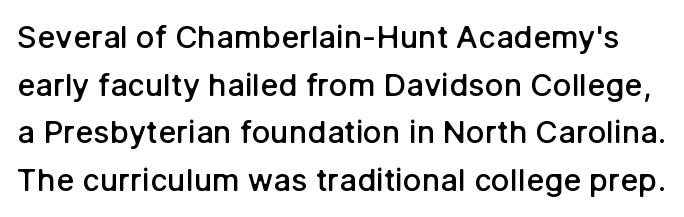
Q: Is the text bold? A: Semi-bold.
Q: Is the text italic (slanted)? A: No, it is upright.
Q: Is the typeface a serif or a sans-serif typeface? A: Sans-serif.
Q: Is the text underlined? A: No.
Q: Is the spacing between letters normal or unusually wide? A: Normal.
Q: Is the spacing between lines tight, normal or loose? A: Normal.
Q: Width (condensed, normal, or wide)? A: Normal.
Q: Stroke contrast? A: Low.
Q: x-height? A: Medium.
Q: Monospaced? A: No.
